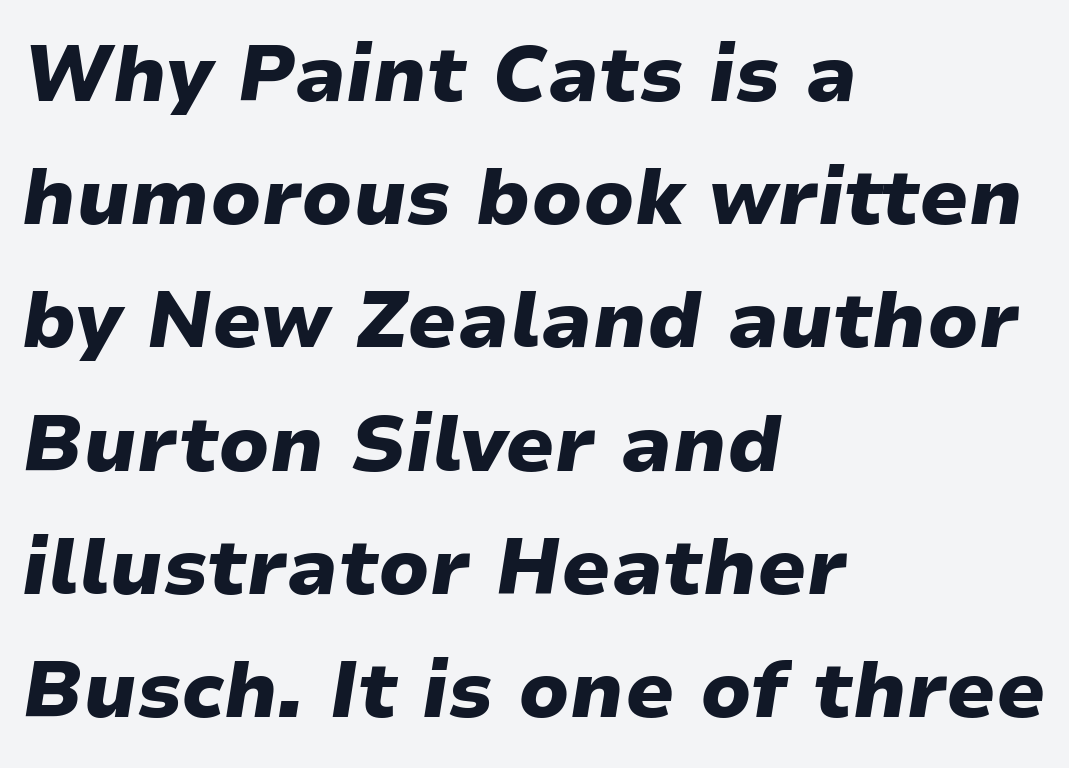
The image shows 78 px heavy, wide type, italic (leaning right); set left-aligned, normal line spacing (1.58x), normal letter spacing, not underlined; low stroke contrast and a medium x-height.
